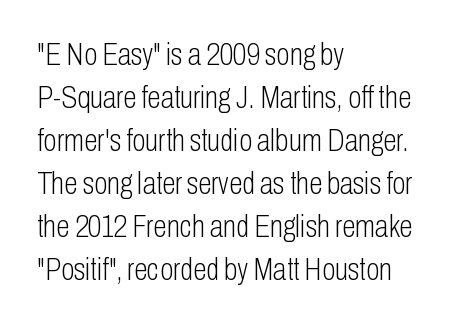
This rendering leaves character spacing at its baseline value. The paragraph has a hard left edge and a soft right edge. What's the leading like? Ordinary, nothing unusual. Each row of text sits above clean, open space. Every character sits straight up, as roman type does. Here the designer chose a conventional face with non-uniform glyph widths.
